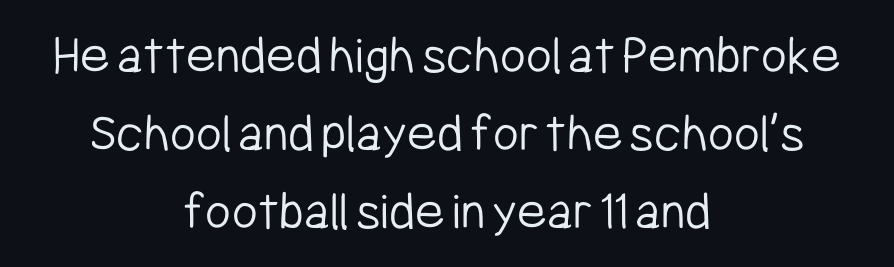
Q: Is the text bold? A: No.
Q: Is the text italic (slanted)? A: No, it is upright.
Q: Is the typeface a serif or a sans-serif typeface? A: Sans-serif.
Q: Is the text underlined? A: No.
Q: How is the paragraph aligned? A: Centered.
Q: Is the spacing between letters normal or unusually wide? A: Normal.
Q: Is the spacing between lines tight, normal or loose? A: Normal.
Q: Width (condensed, normal, or wide)? A: Condensed.
Q: Stroke contrast? A: Low.
Q: x-height? A: Medium.
Q: Monospaced? A: No.
